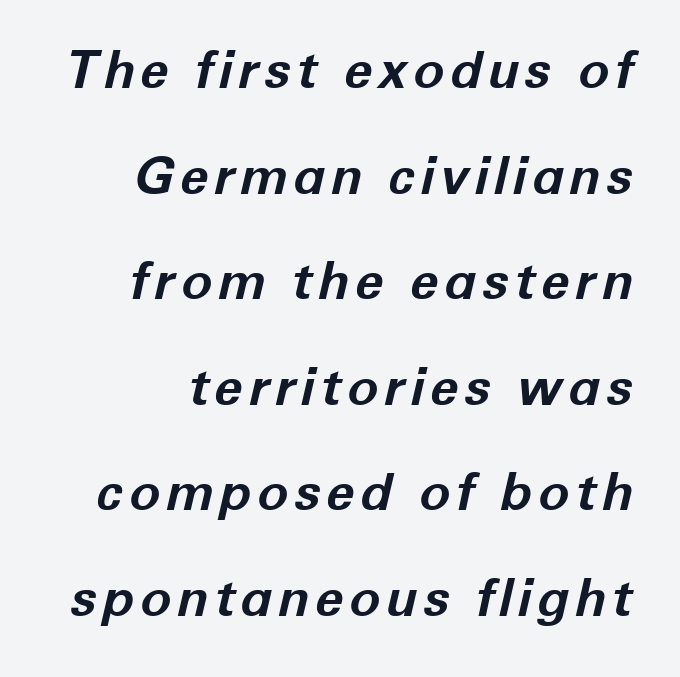
{"italic": "yes", "lean": "right", "slant_degrees": 12, "bold": "yes", "weight": "bold", "width": "normal", "stroke_contrast": "low", "x_height": "medium", "monospaced": "no", "underline": "no", "line_spacing": "loose", "line_spacing_ratio": 2.03, "glyph_px": 52}
